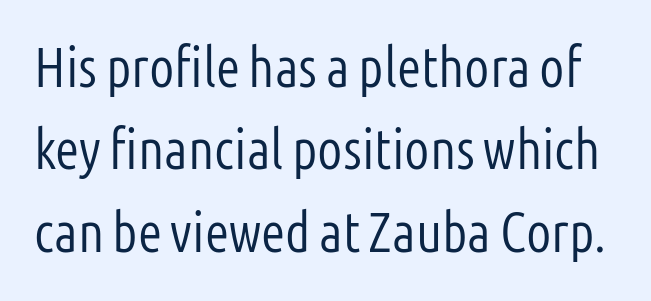
The image shows 56 px light, condensed sans-serif type, upright; set normal line spacing (1.47x), normal letter spacing, not underlined; low stroke contrast and a medium x-height.
